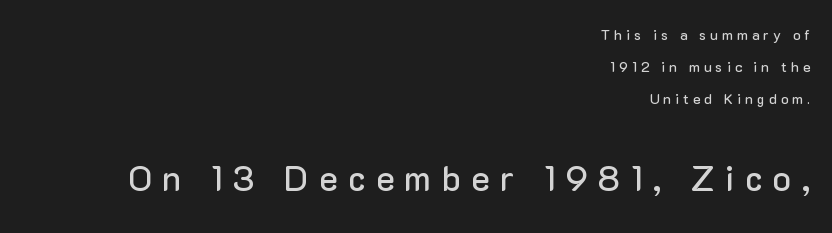
The image shows 35 px sans-serif type, upright; set right-aligned, loose line spacing (2.29x), unusually wide letter spacing (+0.29 em), not underlined; the second (bottom) block is 2.5x larger; low stroke contrast and a medium x-height.
